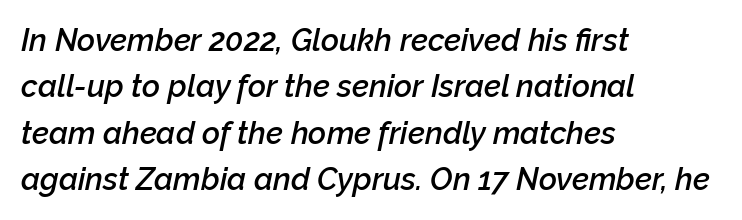
Q: Is the text bold? A: Semi-bold.
Q: Is the text italic (slanted)? A: Yes, it leans right by about 12 degrees.
Q: Is the text underlined? A: No.
Q: How is the paragraph aligned? A: Left-aligned.
Q: Is the spacing between letters normal or unusually wide? A: Normal.
Q: Is the spacing between lines tight, normal or loose? A: Normal.
Q: Width (condensed, normal, or wide)? A: Normal.
Q: Stroke contrast? A: Low.
Q: x-height? A: Medium.
Q: Monospaced? A: No.
